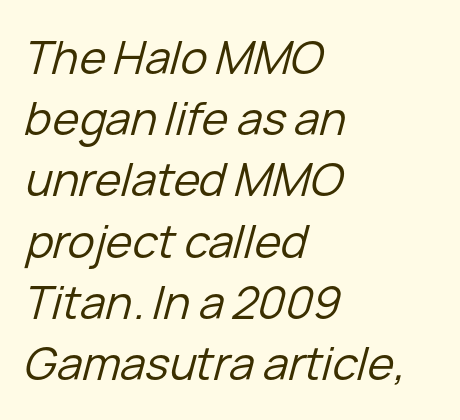
The image shows 45 px regular-weight type, italic (leaning right); set left-aligned, normal line spacing (1.36x), normal letter spacing, not underlined; low stroke contrast and a medium x-height.
